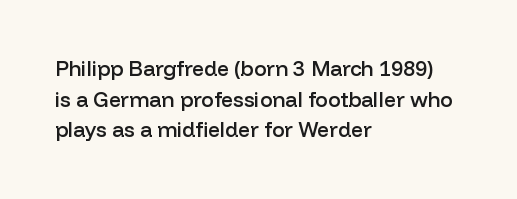
{"italic": "no", "bold": "semi", "underline": "no", "align": "left", "line_spacing": "normal", "line_spacing_ratio": 1.46, "letter_spacing": "normal", "letter_spacing_em": 0.0, "glyph_px": 21}
